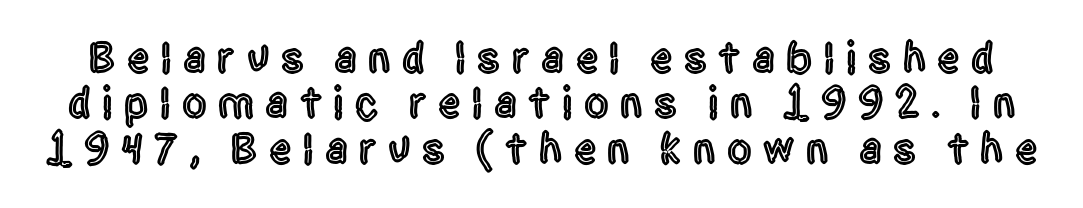
{"serif": "no", "italic": "no", "width": "condensed", "x_height": "large", "monospaced": "no", "underline": "no", "line_spacing": "tight", "line_spacing_ratio": 1.03, "letter_spacing": "wide", "letter_spacing_em": 0.26, "glyph_px": 44}
